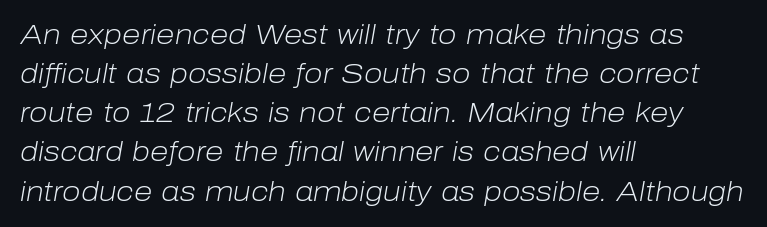
Q: Is the text bold? A: No.
Q: Is the text italic (slanted)? A: Yes, it leans right by about 10 degrees.
Q: Is the text underlined? A: No.
Q: How is the paragraph aligned? A: Left-aligned.
Q: Is the spacing between letters normal or unusually wide? A: Normal.
Q: Is the spacing between lines tight, normal or loose? A: Normal.
